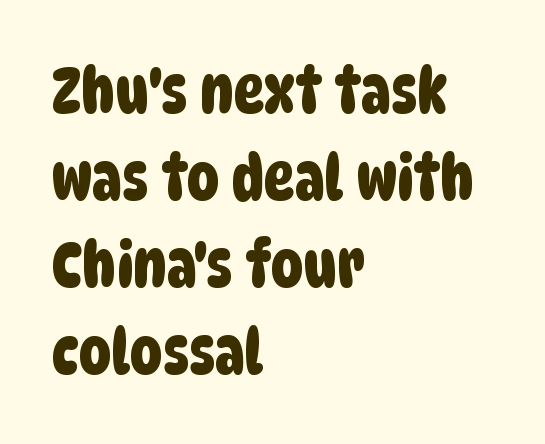
Q: Is the typeface a serif or a sans-serif typeface? A: Sans-serif.
Q: Is the text underlined? A: No.
Q: How is the paragraph aligned? A: Left-aligned.
Q: Is the spacing between letters normal or unusually wide? A: Normal.
Q: Is the spacing between lines tight, normal or loose? A: Normal.
Q: Width (condensed, normal, or wide)? A: Condensed.
Q: Stroke contrast? A: Low.
Q: x-height? A: Large.
Q: Monospaced? A: No.
